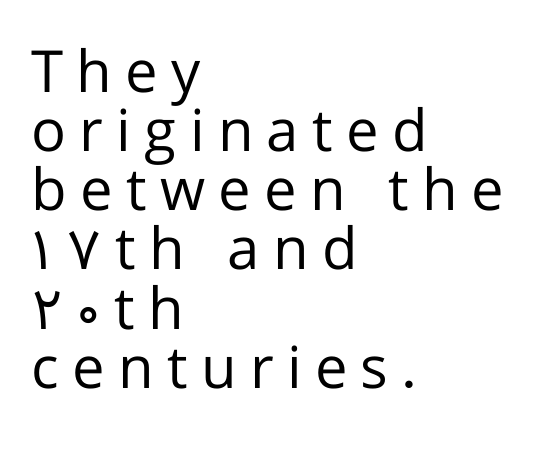
Q: Is the text bold? A: No.
Q: Is the text italic (slanted)? A: No, it is upright.
Q: Is the typeface a serif or a sans-serif typeface? A: Sans-serif.
Q: Is the text underlined? A: No.
Q: How is the paragraph aligned? A: Left-aligned.
Q: Is the spacing between letters normal or unusually wide? A: Unusually wide.
Q: Is the spacing between lines tight, normal or loose? A: Tight.
Q: Width (condensed, normal, or wide)? A: Normal.
Q: Stroke contrast? A: Low.
Q: x-height? A: Medium.
Q: Monospaced? A: No.
